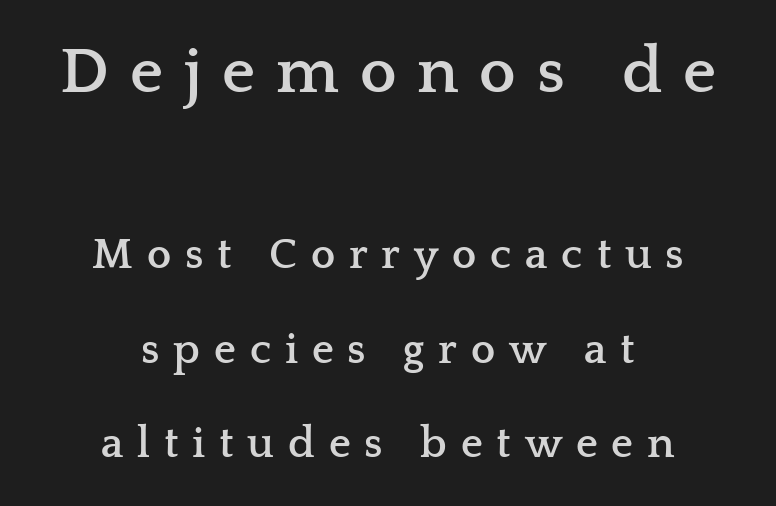
The image shows 65 px semibold, wide serif type, upright; set centered, loose line spacing (2.2x), unusually wide letter spacing (+0.32 em), not underlined; the first (top) block is 1.51x larger; low stroke contrast and a medium x-height.
